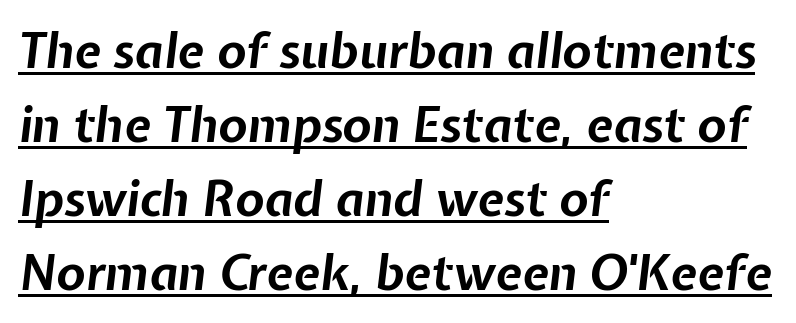
{"italic": "yes", "lean": "right", "slant_degrees": 7, "bold": "yes", "weight": "bold", "width": "normal", "stroke_contrast": "low", "x_height": "medium", "monospaced": "no", "underline": "yes", "align": "left", "line_spacing": "normal", "line_spacing_ratio": 1.54, "letter_spacing": "normal", "letter_spacing_em": 0.0, "glyph_px": 48}
